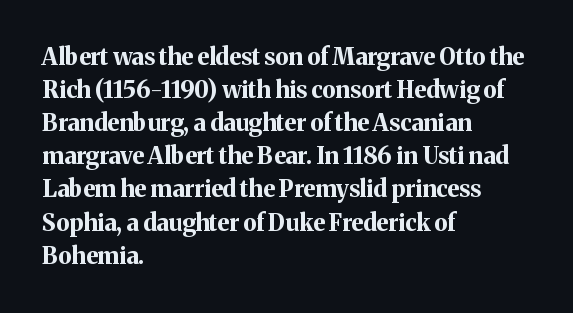
This sample keeps an unexceptional amount of space between lines. Strokes here are thick enough to call this a true bold. A student would call this left alignment; a typographer would say flush left, rag right. You can tell it's not italic because the verticals are truly vertical.
